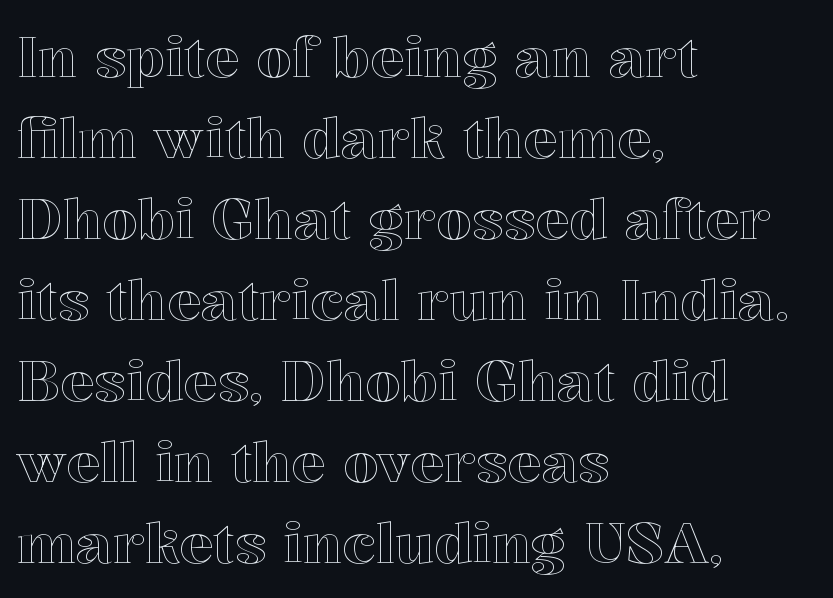
{"italic": "no", "width": "normal", "x_height": "medium", "monospaced": "no", "underline": "no", "align": "left", "line_spacing": "normal", "line_spacing_ratio": 1.42, "letter_spacing": "normal", "letter_spacing_em": 0.0, "glyph_px": 57}
